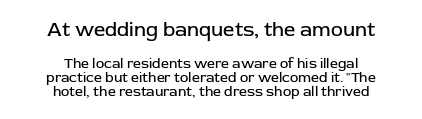
Nobody drew a line under any word here. The letterforms sit at book weight or below. The line-height multiplier appears low, near solid setting. Rendered with straight, roman letterforms. These lines stack symmetrically, like a column narrowing and widening about its center.
